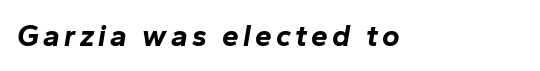
Q: Is the text bold? A: Yes.
Q: Is the text italic (slanted)? A: Yes, it leans right by about 10 degrees.
Q: Is the text underlined? A: No.
Q: Width (condensed, normal, or wide)? A: Normal.
Q: Stroke contrast? A: Low.
Q: x-height? A: Medium.
Q: Monospaced? A: No.
